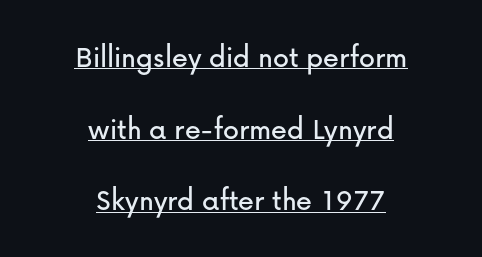
{"serif": "no", "italic": "no", "width": "normal", "stroke_contrast": "low", "x_height": "medium", "monospaced": "no", "underline": "yes", "align": "center", "line_spacing": "loose", "line_spacing_ratio": 2.24, "letter_spacing": "normal", "letter_spacing_em": 0.0, "glyph_px": 32}
